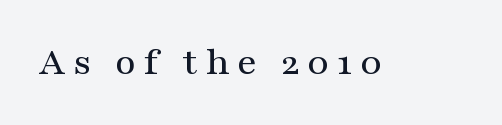
{"serif": "yes", "italic": "no", "width": "wide", "stroke_contrast": "medium", "x_height": "medium", "monospaced": "no", "underline": "no", "glyph_px": 40}
